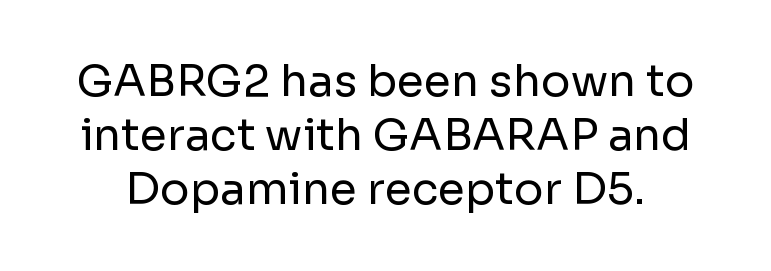
The image shows 44 px regular-weight sans-serif type, upright; set line spacing 1.23x, normal letter spacing, not underlined; low stroke contrast and a medium x-height.
